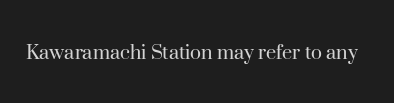
The image shows 23 px text type, upright; set normal letter spacing, not underlined.
